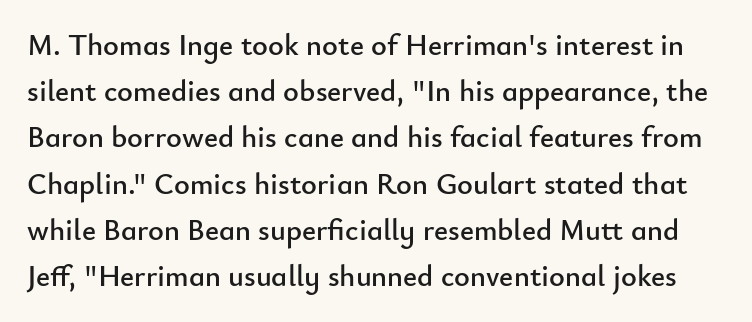
Q: Is the text italic (slanted)? A: No, it is upright.
Q: Is the typeface a serif or a sans-serif typeface? A: Sans-serif.
Q: Is the text underlined? A: No.
Q: Is the spacing between letters normal or unusually wide? A: Normal.
Q: Is the spacing between lines tight, normal or loose? A: Normal.
Q: Width (condensed, normal, or wide)? A: Normal.
Q: Stroke contrast? A: Low.
Q: x-height? A: Small.
Q: Monospaced? A: No.
